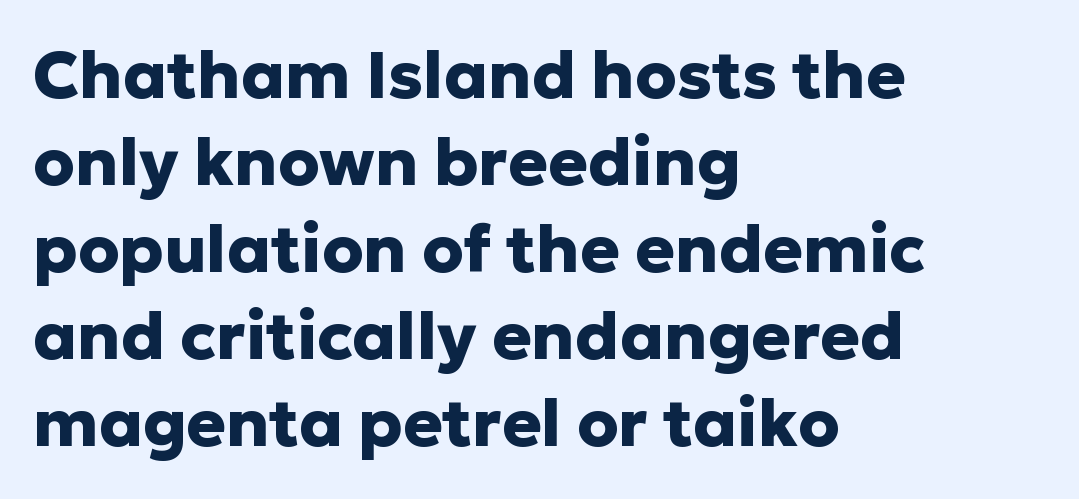
The image shows 66 px heavy sans-serif type, upright; set left-aligned, normal line spacing (1.32x), normal letter spacing, not underlined; low stroke contrast and a medium x-height.
